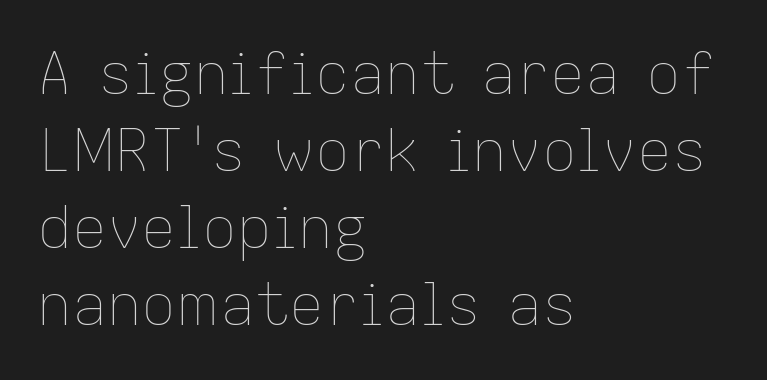
Q: Is the text bold? A: No.
Q: Is the text italic (slanted)? A: No, it is upright.
Q: Is the text underlined? A: No.
Q: How is the paragraph aligned? A: Left-aligned.
Q: Is the spacing between letters normal or unusually wide? A: Normal.
Q: Is the spacing between lines tight, normal or loose? A: Normal.
Q: Width (condensed, normal, or wide)? A: Normal.
Q: Stroke contrast? A: Low.
Q: x-height? A: Medium.
Q: Monospaced? A: No.
